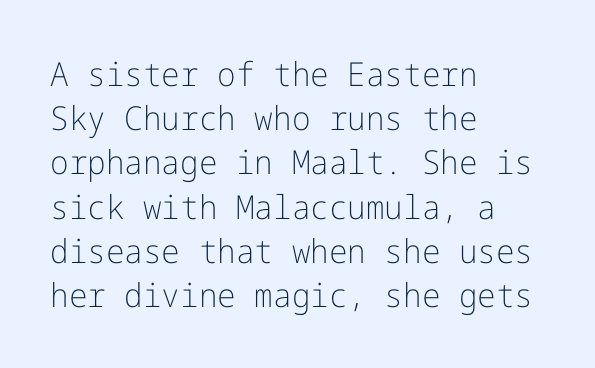
{"serif": "no", "italic": "no", "bold": "no", "weight": "light", "width": "normal", "stroke_contrast": "low", "x_height": "medium", "underline": "no", "align": "left", "line_spacing": "normal", "line_spacing_ratio": 1.34, "letter_spacing": "normal", "letter_spacing_em": 0.0, "glyph_px": 33}
